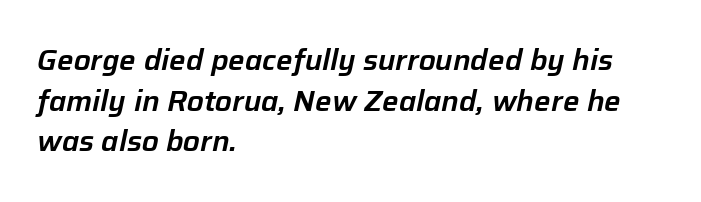
The image shows 29 px text type, italic (leaning right); set left-aligned, normal line spacing (1.4x), normal letter spacing, not underlined; low stroke contrast and a medium x-height.
